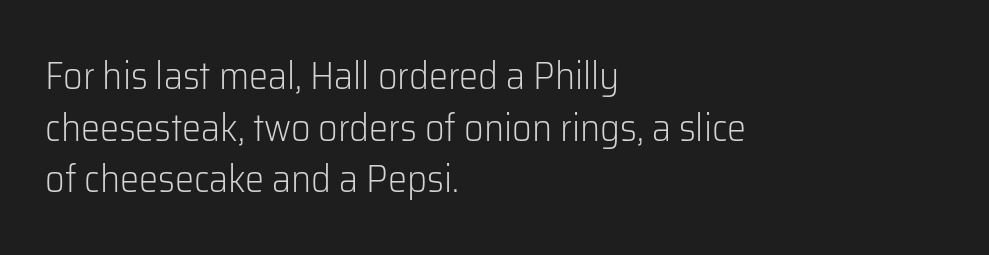
The image shows 38 px light sans-serif type, upright; set left-aligned, normal line spacing (1.36x), normal letter spacing, not underlined; low stroke contrast and a medium x-height.
